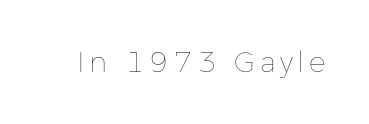
Q: Is the text bold? A: No.
Q: Is the text italic (slanted)? A: No, it is upright.
Q: Is the text underlined? A: No.
Q: Width (condensed, normal, or wide)? A: Normal.
Q: Stroke contrast? A: Low.
Q: x-height? A: Medium.
Q: Monospaced? A: No.
